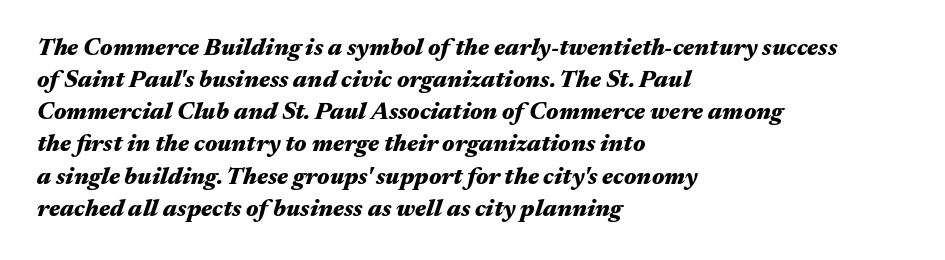
The image shows 24 px bold type, italic (leaning right); set left-aligned, normal line spacing (1.34x), normal letter spacing, not underlined.
